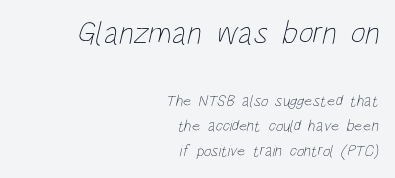
The image shows 32 px thin, condensed type; set right-aligned, normal line spacing (1.57x), normal letter spacing, not underlined; the first (top) block is 2.0x larger; low stroke contrast and a large x-height.
